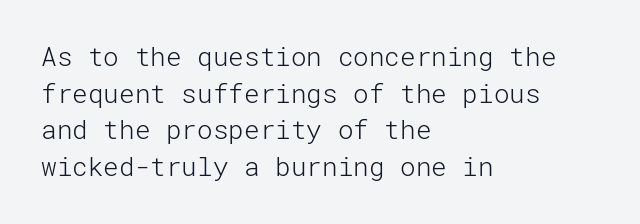
{"italic": "no", "bold": "no", "underline": "no", "align": "left", "line_spacing": "normal", "line_spacing_ratio": 1.41, "letter_spacing": "normal", "letter_spacing_em": 0.0, "glyph_px": 26}
